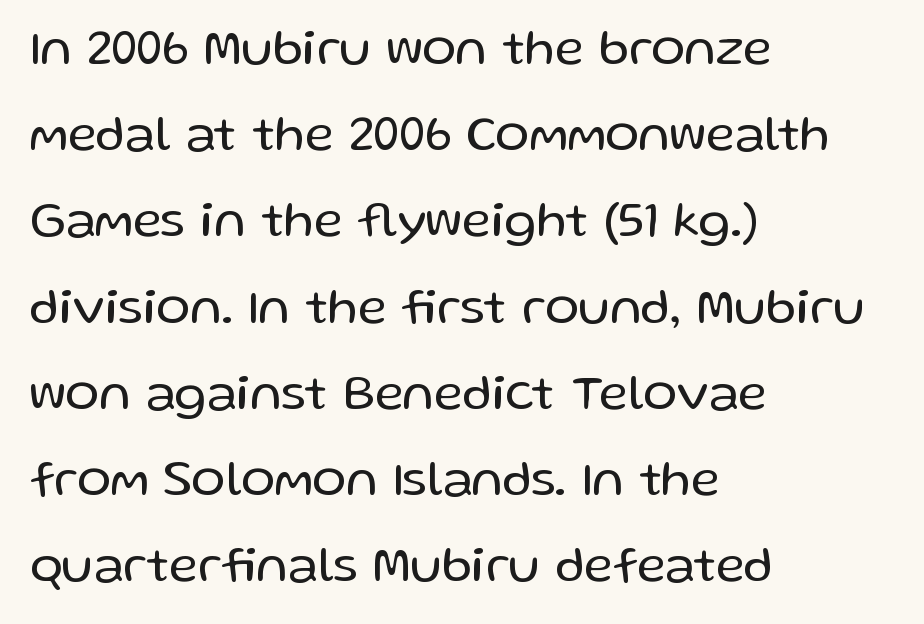
The image shows 51 px regular-weight sans-serif type, upright; set left-aligned, normal line spacing (1.69x), normal letter spacing, not underlined; low stroke contrast and a medium x-height.
